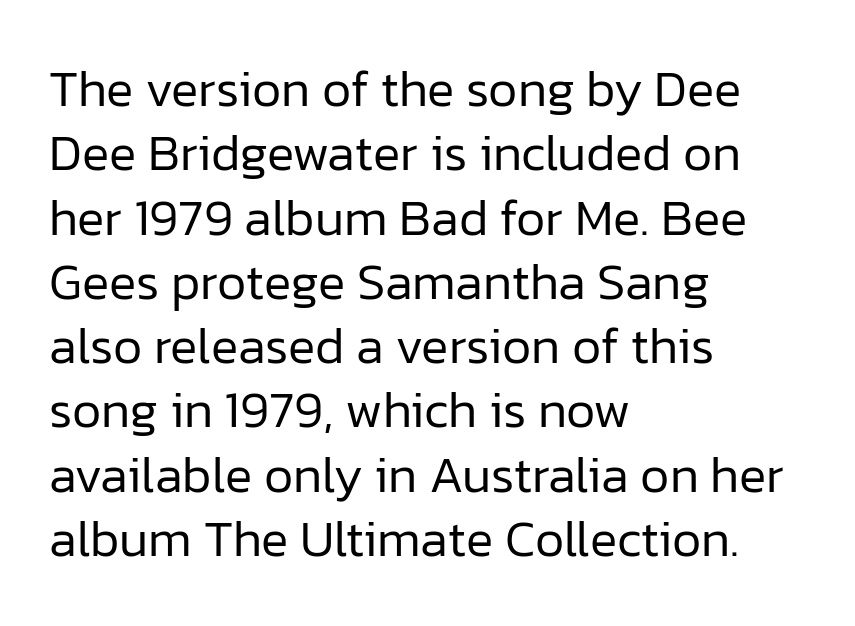
The image shows 51 px regular-weight sans-serif type, upright; set left-aligned, normal line spacing (1.26x), normal letter spacing, not underlined; low stroke contrast and a medium x-height.
